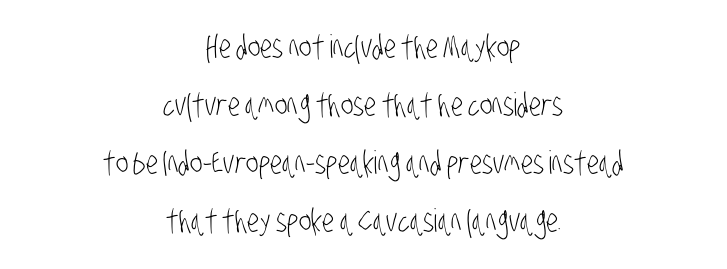
The image shows 32 px light, condensed sans-serif type; set centered, line spacing 1.81x, normal letter spacing, not underlined; low stroke contrast and a large x-height.
